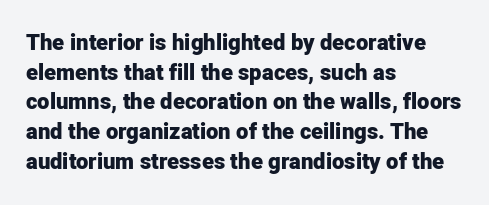
Caption: standard tracking, unaltered. Bold? Absolutely — the strokes are thick and heavy. Where is the straight margin? On the left. The line-height multiplier appears to be the usual default. Underlining? Definitely not there. Upright lettering throughout.
